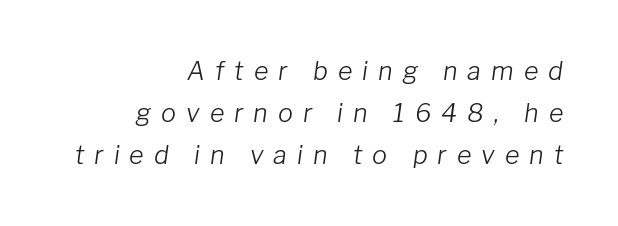
Q: Is the text bold? A: No.
Q: Is the text italic (slanted)? A: Yes, it leans right by about 8 degrees.
Q: Is the text underlined? A: No.
Q: How is the paragraph aligned? A: Right-aligned.
Q: Is the spacing between letters normal or unusually wide? A: Unusually wide.
Q: Is the spacing between lines tight, normal or loose? A: Normal.
